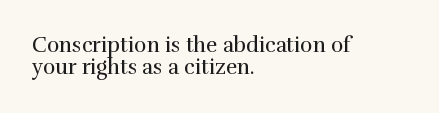
The lines in this sample share a left origin and differ only in where they stop. No extra tracking has been applied to these lines. Do the letters lean? They stand straight. No chunkiness to these letters — they're not bold. A clean baseline with only descenders dipping below it. The space between consecutive lines is stingy.
